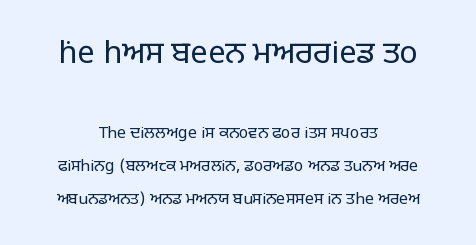
{"serif": "no", "italic": "no", "bold": "no", "weight": "regular", "width": "normal", "stroke_contrast": "low", "x_height": "large", "monospaced": "no", "underline": "no", "align": "center", "line_spacing": "loose", "line_spacing_ratio": 2.06, "letter_spacing": "normal", "letter_spacing_em": 0.0, "larger_block": "first", "size_ratio": 1.94, "glyph_px": 31}
